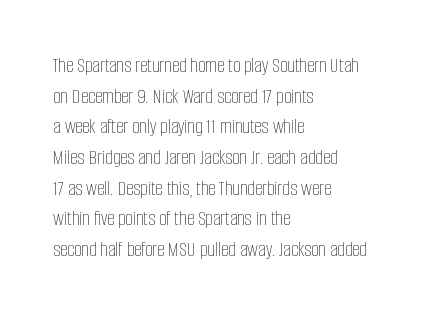
The strip under each line holds only bare page. The lines in this sample share a left origin and differ only in where they stop. The block of text has a typical density, with ordinary space between rows. A typesetter would call this zero additional tracking. Each stroke keeps to a modest, everyday thickness or less. Style check: upright.
